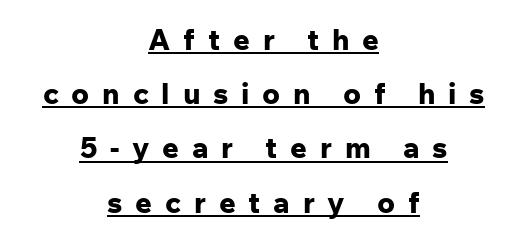
Q: Is the text bold? A: Yes.
Q: Is the text italic (slanted)? A: No, it is upright.
Q: Is the typeface a serif or a sans-serif typeface? A: Sans-serif.
Q: Is the text underlined? A: Yes.
Q: How is the paragraph aligned? A: Centered.
Q: Is the spacing between letters normal or unusually wide? A: Unusually wide.
Q: Width (condensed, normal, or wide)? A: Normal.
Q: Stroke contrast? A: Low.
Q: x-height? A: Medium.
Q: Monospaced? A: No.
